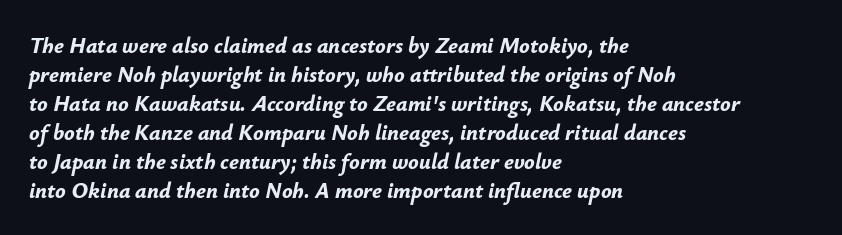
These lines were composed using italics. The horizontal fit of the characters is conventional and even. Notice how the passage keeps a crisp vertical edge on the left only. What's the leading like? Ordinary, nothing unusual. The string is rendered with underlining switched off.
